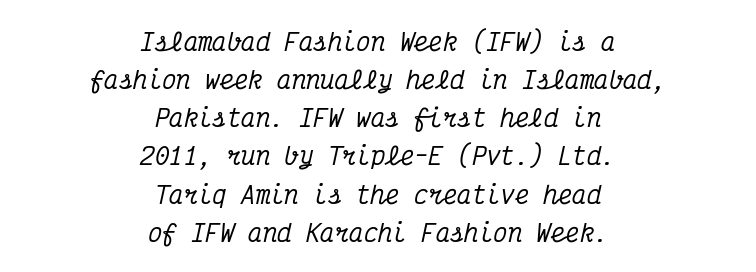
{"italic": "yes", "lean": "right", "slant_degrees": 12, "underline": "no", "align": "center", "line_spacing": "normal", "line_spacing_ratio": 1.59, "letter_spacing": "normal", "letter_spacing_em": 0.0, "glyph_px": 24}
